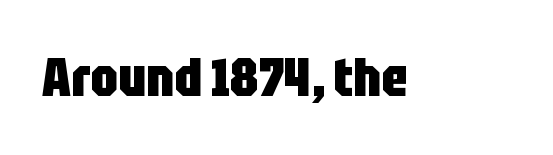
{"serif": "no", "italic": "no", "bold": "yes", "weight": "heavy", "width": "condensed", "stroke_contrast": "low", "x_height": "large", "monospaced": "no", "underline": "no", "letter_spacing": "normal", "letter_spacing_em": 0.0, "glyph_px": 54}
